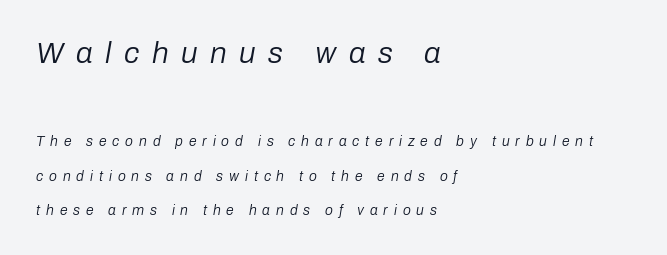
Q: Is the text bold? A: No.
Q: Is the text italic (slanted)? A: Yes, it leans right by about 10 degrees.
Q: Is the text underlined? A: No.
Q: How is the paragraph aligned? A: Left-aligned.
Q: Is the spacing between letters normal or unusually wide? A: Unusually wide.
Q: Is the spacing between lines tight, normal or loose? A: Loose.
Q: Which block of text is set in a larger size, the first (top) or the second (bottom)? A: The first (top) one.
Q: Width (condensed, normal, or wide)? A: Normal.
Q: Stroke contrast? A: Low.
Q: x-height? A: Medium.
Q: Monospaced? A: No.
